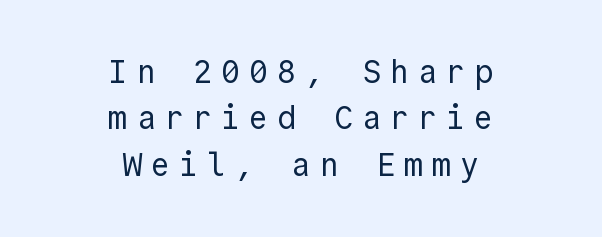
{"serif": "no", "italic": "no", "bold": "no", "weight": "regular", "width": "normal", "x_height": "medium", "monospaced": "yes", "underline": "no", "align": "center", "line_spacing": "normal", "line_spacing_ratio": 1.45, "letter_spacing": "wide", "letter_spacing_em": 0.28, "glyph_px": 32}
